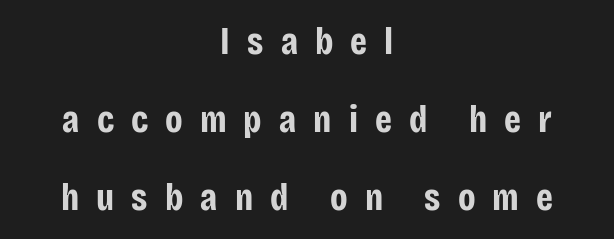
Q: Is the text bold? A: Yes.
Q: Is the text italic (slanted)? A: No, it is upright.
Q: Is the typeface a serif or a sans-serif typeface? A: Sans-serif.
Q: Is the text underlined? A: No.
Q: How is the paragraph aligned? A: Centered.
Q: Is the spacing between letters normal or unusually wide? A: Unusually wide.
Q: Is the spacing between lines tight, normal or loose? A: Loose.
Q: Width (condensed, normal, or wide)? A: Condensed.
Q: Stroke contrast? A: Low.
Q: x-height? A: Large.
Q: Monospaced? A: No.
